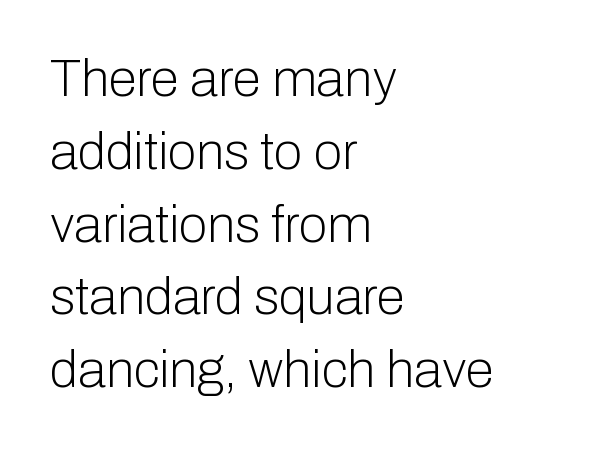
Q: Is the text bold? A: No.
Q: Is the text italic (slanted)? A: No, it is upright.
Q: Is the typeface a serif or a sans-serif typeface? A: Sans-serif.
Q: Is the text underlined? A: No.
Q: How is the paragraph aligned? A: Left-aligned.
Q: Is the spacing between letters normal or unusually wide? A: Normal.
Q: Is the spacing between lines tight, normal or loose? A: Normal.
Q: Width (condensed, normal, or wide)? A: Normal.
Q: Stroke contrast? A: Low.
Q: x-height? A: Medium.
Q: Monospaced? A: No.
